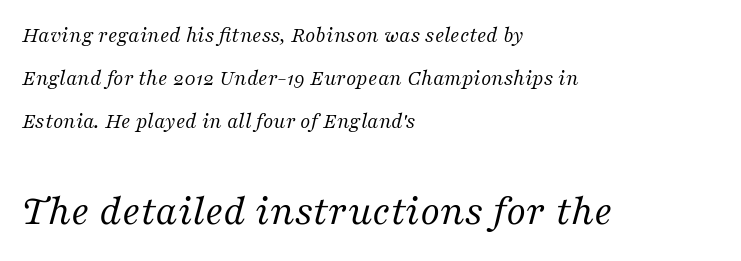
Q: Is the text bold? A: No.
Q: Is the text italic (slanted)? A: Yes, it leans right by about 16 degrees.
Q: Is the typeface a serif or a sans-serif typeface? A: Serif.
Q: Is the text underlined? A: No.
Q: How is the paragraph aligned? A: Left-aligned.
Q: Is the spacing between letters normal or unusually wide? A: Normal.
Q: Is the spacing between lines tight, normal or loose? A: Loose.
Q: Which block of text is set in a larger size, the first (top) or the second (bottom)? A: The second (bottom) one.
Q: Width (condensed, normal, or wide)? A: Normal.
Q: Stroke contrast? A: Medium.
Q: x-height? A: Medium.
Q: Monospaced? A: No.
